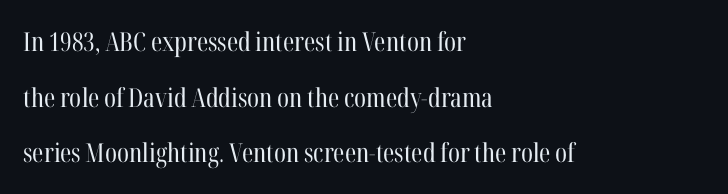
What's the leading like? Stretched, with rows far apart. The tracking reads as untouched default to a designer's eye. The rendering anchors every line to the left-hand side. The typeface has the unassuming heft of standard copy or less.
